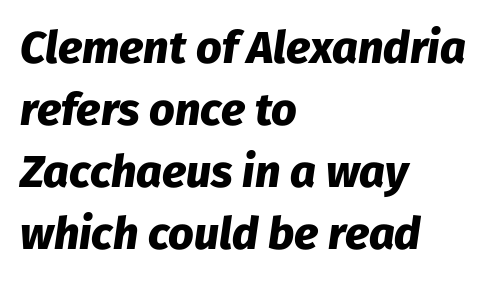
The image shows 45 px heavy type, italic (leaning right); set left-aligned, normal line spacing (1.38x), normal letter spacing, not underlined; low stroke contrast and a medium x-height.
